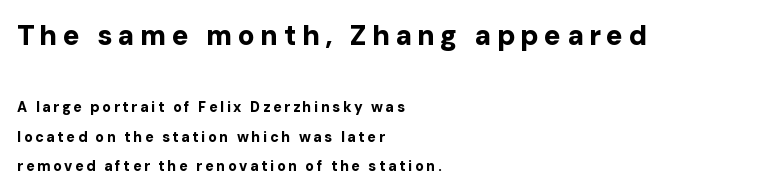
The image shows 28 px bold sans-serif type, upright; set left-aligned, loose line spacing (2.1x), not underlined; the first (top) block is 2.0x larger; low stroke contrast and a medium x-height.
